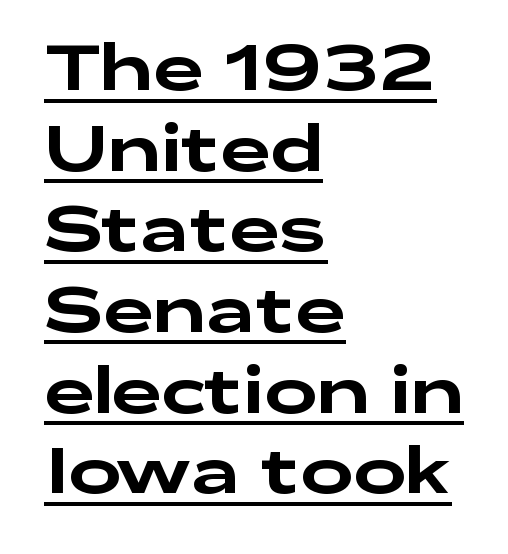
The image shows 63 px wide sans-serif type, upright; set left-aligned, normal line spacing (1.28x), normal letter spacing, underlined; low stroke contrast and a medium x-height.
